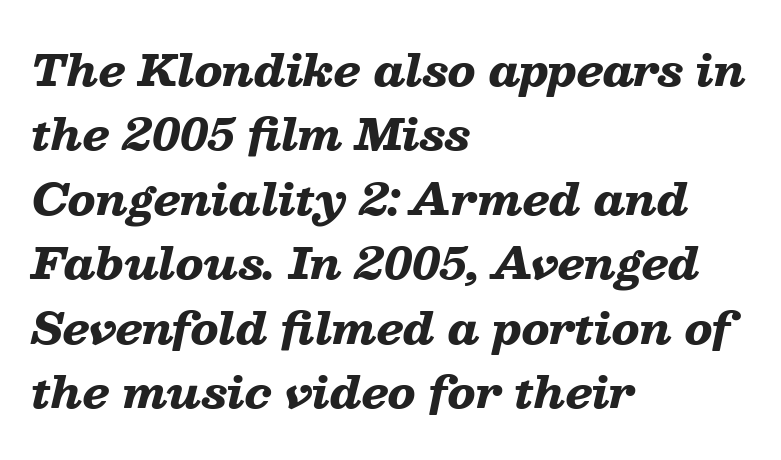
Its strokes are broad and dark, the hallmark of bold type. Successive baselines arrive at the customary interval. Check the space under the baseline: it is left empty. Would a proofreader flag this as italicized? Yes.
